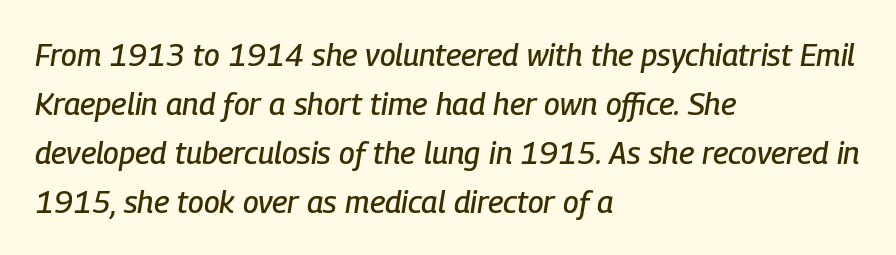
Q: Is the text italic (slanted)? A: Yes, it leans right by about 9 degrees.
Q: Is the text underlined? A: No.
Q: How is the paragraph aligned? A: Left-aligned.
Q: Is the spacing between letters normal or unusually wide? A: Normal.
Q: Is the spacing between lines tight, normal or loose? A: Normal.
Q: Width (condensed, normal, or wide)? A: Condensed.
Q: Stroke contrast? A: Low.
Q: x-height? A: Medium.
Q: Monospaced? A: No.
